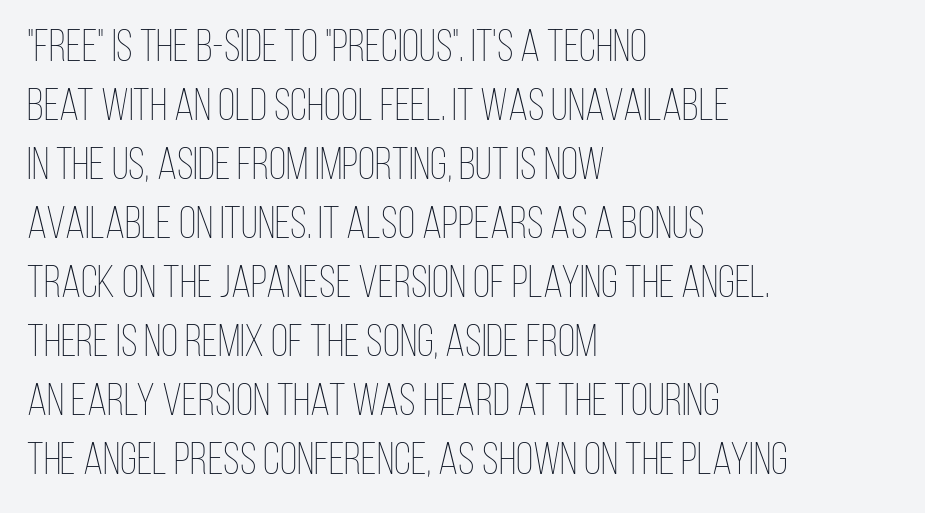
The image shows 45 px thin, condensed type, upright; set left-aligned, normal line spacing (1.31x), normal letter spacing, not underlined; low stroke contrast and a large x-height.
